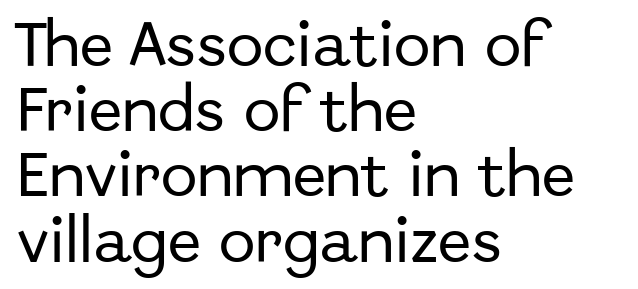
Q: Is the text italic (slanted)? A: No, it is upright.
Q: Is the typeface a serif or a sans-serif typeface? A: Sans-serif.
Q: Is the text underlined? A: No.
Q: How is the paragraph aligned? A: Left-aligned.
Q: Is the spacing between letters normal or unusually wide? A: Normal.
Q: Is the spacing between lines tight, normal or loose? A: Normal.
Q: Width (condensed, normal, or wide)? A: Normal.
Q: Stroke contrast? A: Low.
Q: x-height? A: Medium.
Q: Monospaced? A: No.
